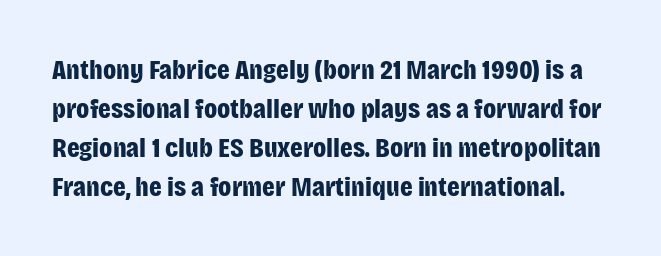
Q: Is the text bold? A: Yes.
Q: Is the text italic (slanted)? A: No, it is upright.
Q: Is the typeface a serif or a sans-serif typeface? A: Sans-serif.
Q: Is the text underlined? A: No.
Q: Is the spacing between letters normal or unusually wide? A: Normal.
Q: Is the spacing between lines tight, normal or loose? A: Normal.
Q: Width (condensed, normal, or wide)? A: Condensed.
Q: Stroke contrast? A: Low.
Q: x-height? A: Large.
Q: Monospaced? A: No.
